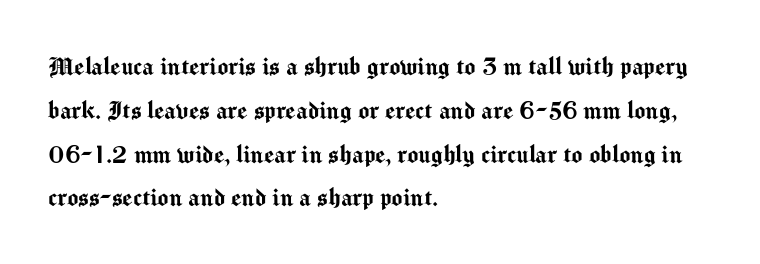
Q: Is the text italic (slanted)? A: No, it is upright.
Q: Is the typeface a serif or a sans-serif typeface? A: Sans-serif.
Q: Is the text underlined? A: No.
Q: How is the paragraph aligned? A: Left-aligned.
Q: Is the spacing between letters normal or unusually wide? A: Normal.
Q: Is the spacing between lines tight, normal or loose? A: Normal.
Q: Width (condensed, normal, or wide)? A: Normal.
Q: Stroke contrast? A: Medium.
Q: x-height? A: Medium.
Q: Monospaced? A: No.
